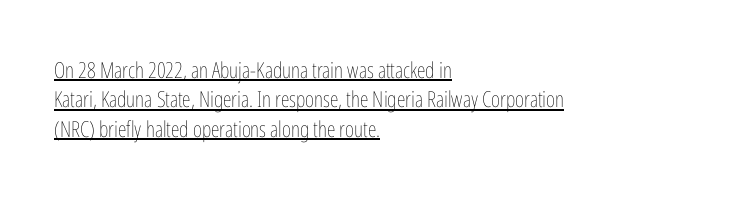
Q: Is the text bold? A: No.
Q: Is the text italic (slanted)? A: No, it is upright.
Q: Is the text underlined? A: Yes.
Q: How is the paragraph aligned? A: Left-aligned.
Q: Is the spacing between letters normal or unusually wide? A: Normal.
Q: Is the spacing between lines tight, normal or loose? A: Normal.
